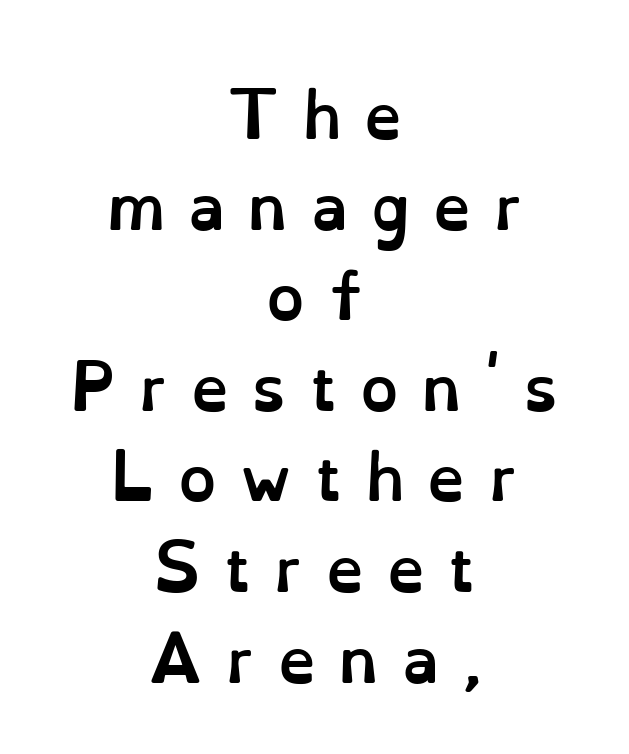
The passage shown is not underscored anywhere. The vertical gap from one line to the next is medium. Strokes here are thick enough to call this a true bold. The typography opts for an upright posture over an oblique one. Tracking value appears strongly positive — letters spread wide.
